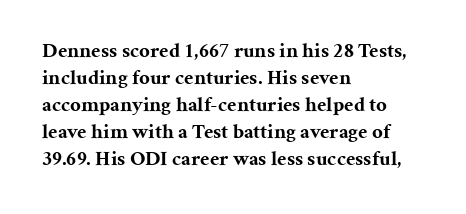
The image shows 21 px bold type, upright; set left-aligned, normal line spacing (1.28x), normal letter spacing, not underlined.
